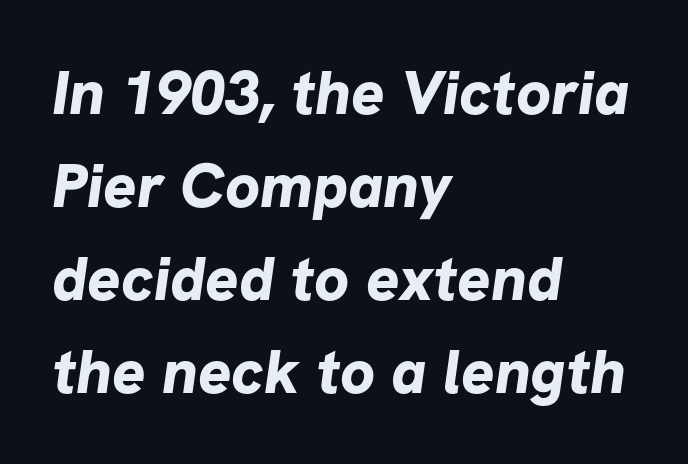
Q: Is the text bold? A: Yes.
Q: Is the typeface a serif or a sans-serif typeface? A: Sans-serif.
Q: Is the text underlined? A: No.
Q: How is the paragraph aligned? A: Left-aligned.
Q: Is the spacing between letters normal or unusually wide? A: Normal.
Q: Is the spacing between lines tight, normal or loose? A: Normal.
Q: Width (condensed, normal, or wide)? A: Normal.
Q: Stroke contrast? A: Low.
Q: x-height? A: Medium.
Q: Monospaced? A: No.
